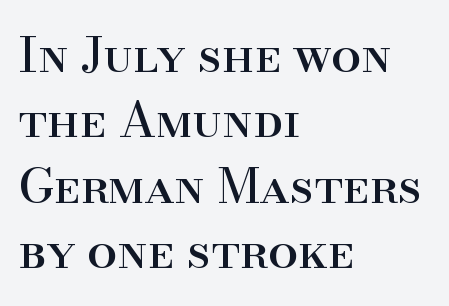
The image shows 48 px serif type, upright; set left-aligned, normal line spacing (1.36x), normal letter spacing, not underlined; high stroke contrast and a small x-height.
